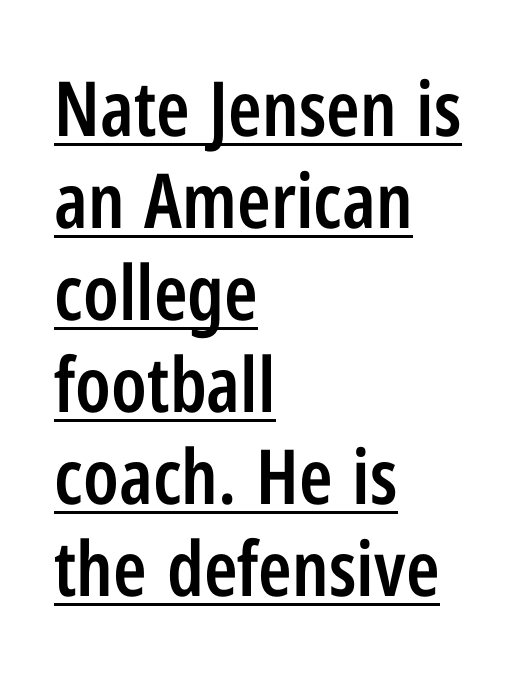
The image shows 76 px semibold, condensed sans-serif type, upright; set left-aligned, line spacing 1.21x, normal letter spacing, underlined; low stroke contrast and a medium x-height.
